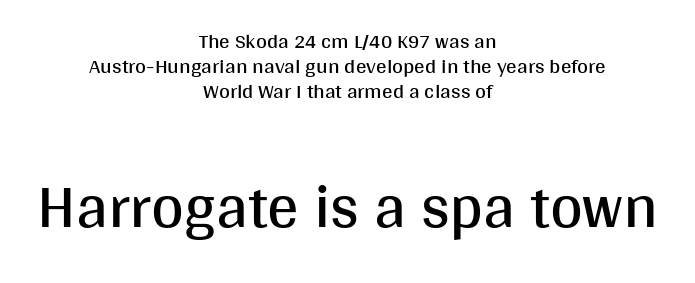
The image shows 63 px regular-weight sans-serif type, upright; set centered, line spacing 1.2x, normal letter spacing, not underlined; the second (bottom) block is 3.0x larger; medium stroke contrast and a large x-height.
